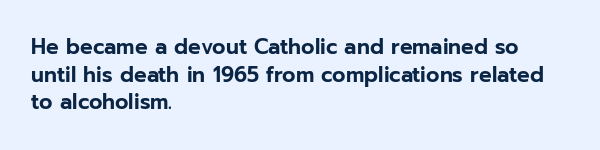
Q: Is the text italic (slanted)? A: No, it is upright.
Q: Is the text underlined? A: No.
Q: How is the paragraph aligned? A: Left-aligned.
Q: Is the spacing between letters normal or unusually wide? A: Normal.
Q: Is the spacing between lines tight, normal or loose? A: Normal.
